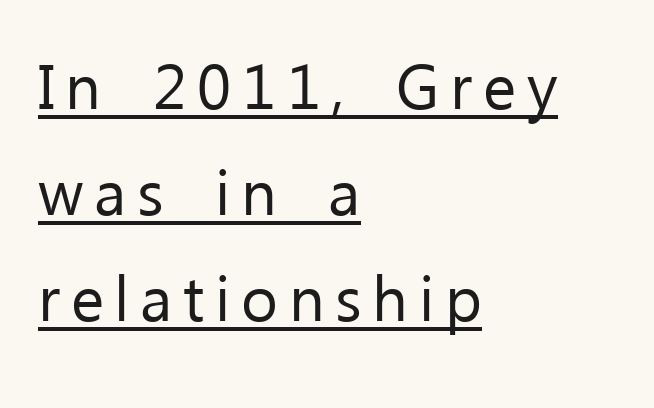
Q: Is the text bold? A: No.
Q: Is the text italic (slanted)? A: No, it is upright.
Q: Is the typeface a serif or a sans-serif typeface? A: Sans-serif.
Q: Is the text underlined? A: Yes.
Q: How is the paragraph aligned? A: Left-aligned.
Q: Is the spacing between lines tight, normal or loose? A: Normal.
Q: Width (condensed, normal, or wide)? A: Normal.
Q: Stroke contrast? A: Low.
Q: x-height? A: Medium.
Q: Monospaced? A: No.
